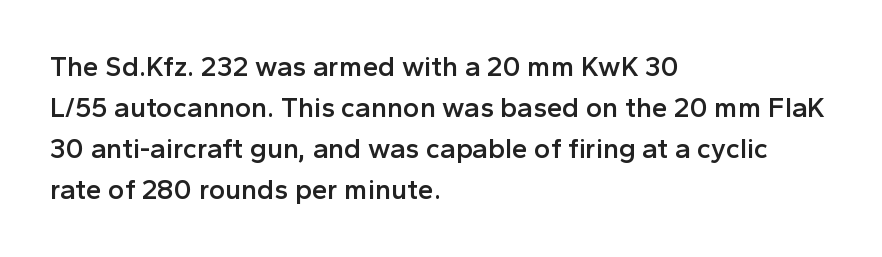
Spacing verdict: proportional, widths tailored to each character. The face used here is a semibold: visibly heavier than regular, lighter than bold. Is this a sans? Yes — the strokes have no serifs. Whoever set this chose a conventional vertical rhythm. The paragraph has a hard left edge and a soft right edge. Does extra space separate the letters? No, they use regular spacing.
